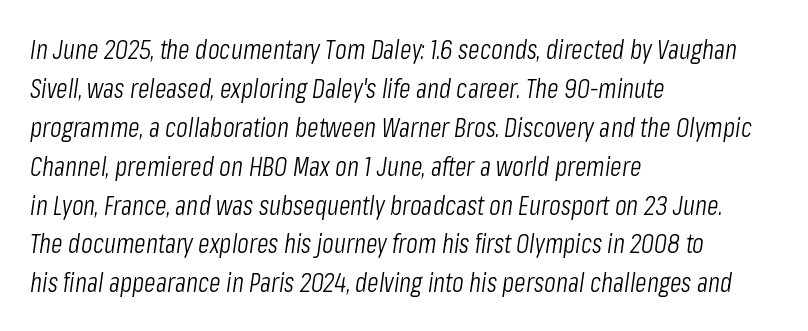
{"italic": "yes", "lean": "right", "slant_degrees": 8, "bold": "no", "underline": "no", "align": "left", "line_spacing": "normal", "line_spacing_ratio": 1.44, "letter_spacing": "normal", "letter_spacing_em": 0.0, "glyph_px": 27}
